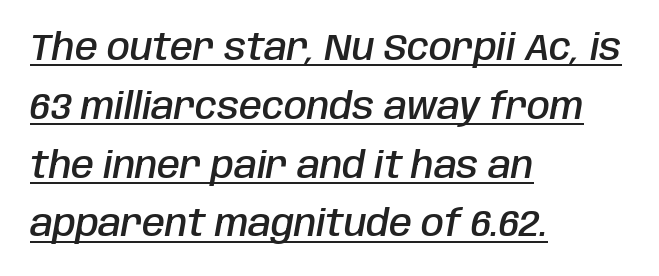
Q: Is the text bold? A: Semi-bold.
Q: Is the text italic (slanted)? A: Yes, it leans right by about 10 degrees.
Q: Is the text underlined? A: Yes.
Q: How is the paragraph aligned? A: Left-aligned.
Q: Is the spacing between letters normal or unusually wide? A: Normal.
Q: Is the spacing between lines tight, normal or loose? A: Normal.
Q: Width (condensed, normal, or wide)? A: Condensed.
Q: Stroke contrast? A: Low.
Q: x-height? A: Large.
Q: Monospaced? A: No.
